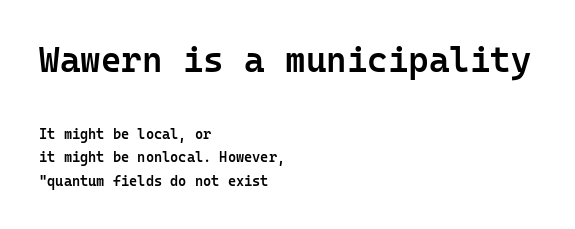
Q: Is the text bold? A: Semi-bold.
Q: Is the text italic (slanted)? A: No, it is upright.
Q: Is the typeface a serif or a sans-serif typeface? A: Sans-serif.
Q: Is the text underlined? A: No.
Q: How is the paragraph aligned? A: Left-aligned.
Q: Is the spacing between letters normal or unusually wide? A: Normal.
Q: Is the spacing between lines tight, normal or loose? A: Normal.
Q: Which block of text is set in a larger size, the first (top) or the second (bottom)? A: The first (top) one.
Q: Width (condensed, normal, or wide)? A: Normal.
Q: Stroke contrast? A: Low.
Q: x-height? A: Medium.
Q: Monospaced? A: Yes.
